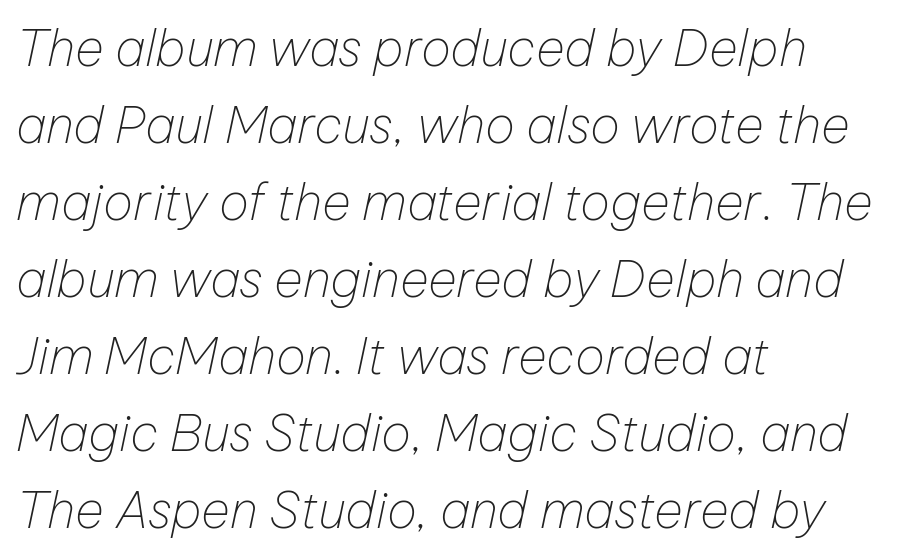
Q: Is the text bold? A: No.
Q: Is the text italic (slanted)? A: Yes, it leans right by about 12 degrees.
Q: Is the text underlined? A: No.
Q: How is the paragraph aligned? A: Left-aligned.
Q: Is the spacing between letters normal or unusually wide? A: Normal.
Q: Is the spacing between lines tight, normal or loose? A: Normal.
Q: Width (condensed, normal, or wide)? A: Normal.
Q: Stroke contrast? A: Low.
Q: x-height? A: Medium.
Q: Monospaced? A: No.
